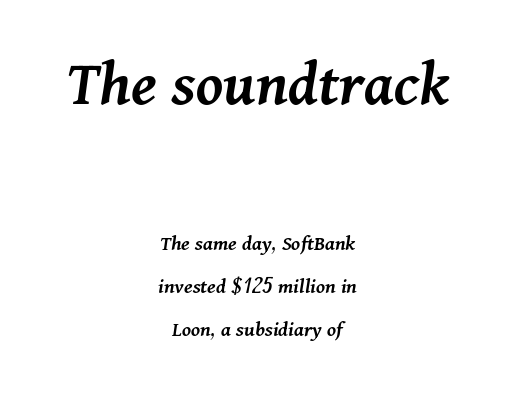
{"italic": "yes", "lean": "right", "slant_degrees": 11, "bold": "semi", "weight": "semibold", "width": "normal", "stroke_contrast": "medium", "x_height": "medium", "monospaced": "no", "underline": "no", "align": "center", "line_spacing": "loose", "line_spacing_ratio": 1.96, "letter_spacing": "normal", "letter_spacing_em": 0.0, "larger_block": "first", "size_ratio": 3.0, "glyph_px": 66}
